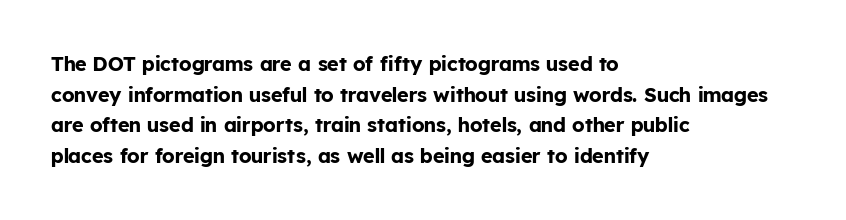
Q: Is the text bold? A: Yes.
Q: Is the text italic (slanted)? A: No, it is upright.
Q: Is the text underlined? A: No.
Q: How is the paragraph aligned? A: Left-aligned.
Q: Is the spacing between letters normal or unusually wide? A: Normal.
Q: Is the spacing between lines tight, normal or loose? A: Normal.
